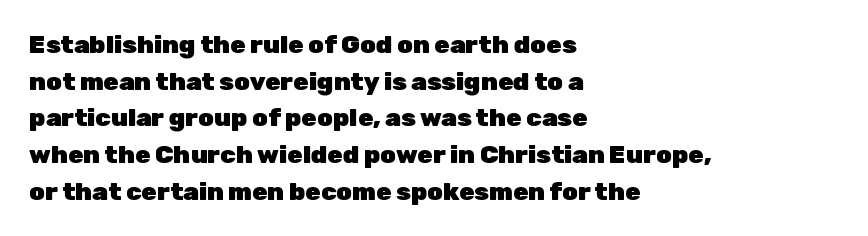
{"italic": "no", "bold": "yes", "underline": "no", "align": "left", "line_spacing": "normal", "line_spacing_ratio": 1.47, "letter_spacing": "normal", "letter_spacing_em": 0.0, "glyph_px": 25}
